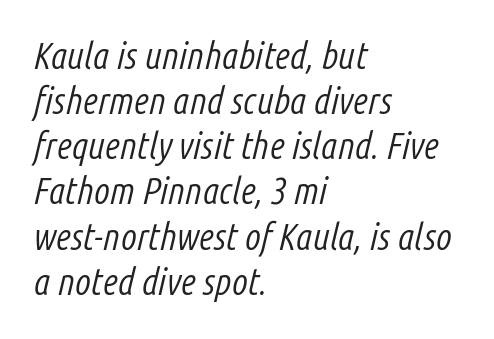
{"italic": "yes", "lean": "right", "slant_degrees": 14, "bold": "no", "weight": "light", "width": "condensed", "stroke_contrast": "low", "x_height": "medium", "monospaced": "no", "underline": "no", "align": "left", "line_spacing_ratio": 1.22, "letter_spacing": "normal", "letter_spacing_em": 0.0, "glyph_px": 37}
